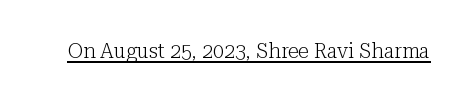
Q: Is the text bold? A: No.
Q: Is the text italic (slanted)? A: No, it is upright.
Q: Is the text underlined? A: Yes.
Q: Is the spacing between letters normal or unusually wide? A: Normal.
